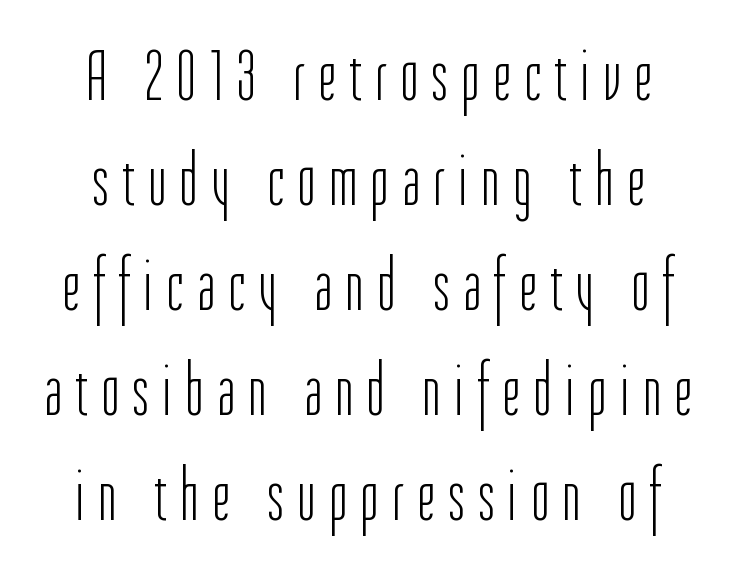
Q: Is the text bold? A: No.
Q: Is the text italic (slanted)? A: No, it is upright.
Q: Is the typeface a serif or a sans-serif typeface? A: Sans-serif.
Q: Is the text underlined? A: No.
Q: Is the spacing between letters normal or unusually wide? A: Unusually wide.
Q: Is the spacing between lines tight, normal or loose? A: Normal.
Q: Width (condensed, normal, or wide)? A: Condensed.
Q: Stroke contrast? A: Low.
Q: x-height? A: Medium.
Q: Monospaced? A: No.
